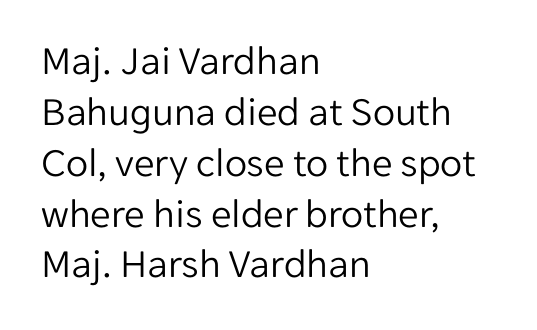
A sans-serif font was chosen for this passage. The line texture is even and compact thanks to regular tracking. Does the lettering tilt? It doesn't — this is upright. If you drew a ruler down the left edge, every line would touch it. Has an underline been added? It has not. The passage shown is not bold in any degree.
